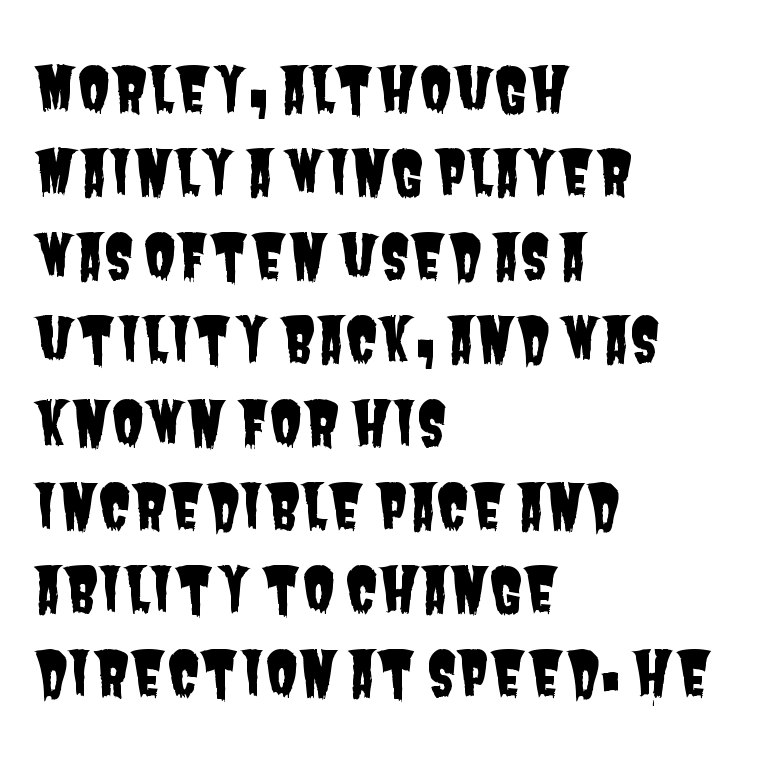
The rag falls on the right side of this text block. Nope, no serifs anywhere on these letters. Think of a printed novel: that variable character pitch is what you see here. The strip under each line holds only bare page.
